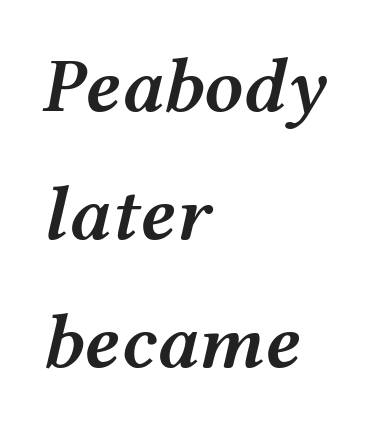
Q: Is the text bold? A: Semi-bold.
Q: Is the text italic (slanted)? A: Yes, it leans right by about 12 degrees.
Q: Is the text underlined? A: No.
Q: How is the paragraph aligned? A: Left-aligned.
Q: Is the spacing between letters normal or unusually wide? A: Normal.
Q: Is the spacing between lines tight, normal or loose? A: Normal.
Q: Width (condensed, normal, or wide)? A: Wide.
Q: Stroke contrast? A: Medium.
Q: x-height? A: Medium.
Q: Monospaced? A: No.
